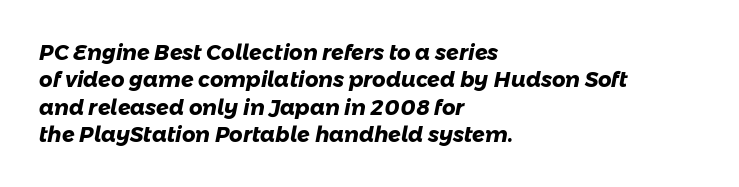
Q: Is the text bold? A: Yes.
Q: Is the text underlined? A: No.
Q: How is the paragraph aligned? A: Left-aligned.
Q: Is the spacing between letters normal or unusually wide? A: Normal.
Q: Is the spacing between lines tight, normal or loose? A: Normal.
